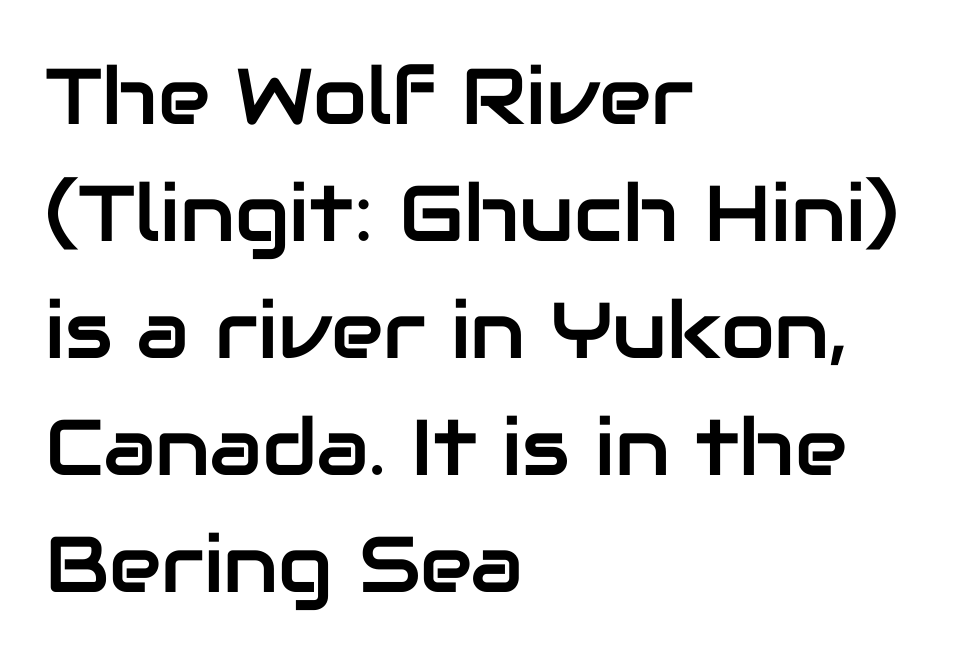
{"serif": "no", "italic": "no", "width": "normal", "stroke_contrast": "low", "x_height": "medium", "monospaced": "no", "underline": "no", "align": "left", "line_spacing": "normal", "line_spacing_ratio": 1.48, "letter_spacing": "normal", "letter_spacing_em": 0.0, "glyph_px": 79}
